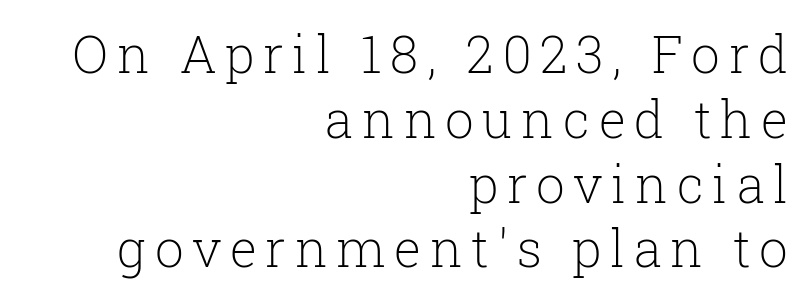
{"serif": "yes", "italic": "no", "bold": "no", "weight": "light", "width": "normal", "stroke_contrast": "low", "x_height": "medium", "monospaced": "no", "underline": "no", "align": "right", "line_spacing": "normal", "line_spacing_ratio": 1.27, "glyph_px": 51}
